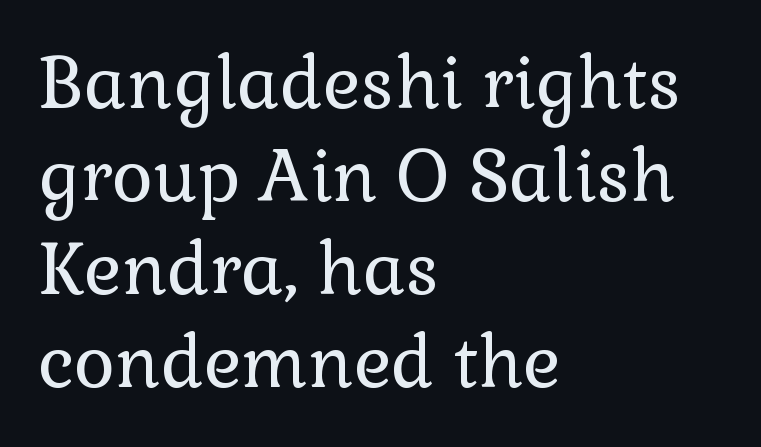
Q: Is the text bold? A: No.
Q: Is the text italic (slanted)? A: No, it is upright.
Q: Is the typeface a serif or a sans-serif typeface? A: Serif.
Q: Is the text underlined? A: No.
Q: How is the paragraph aligned? A: Left-aligned.
Q: Is the spacing between letters normal or unusually wide? A: Normal.
Q: Is the spacing between lines tight, normal or loose? A: Normal.
Q: Width (condensed, normal, or wide)? A: Normal.
Q: x-height? A: Medium.
Q: Monospaced? A: No.
